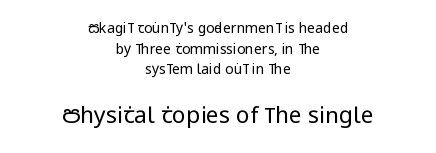
The tracking reads as untouched default to a designer's eye. The rendering uses a moderate line-height, typical for paragraphs. Here the second block reads like a headline and the first like body copy. No heavy texture on the line: the type isn't bold. The passage shown is not underscored anywhere.
